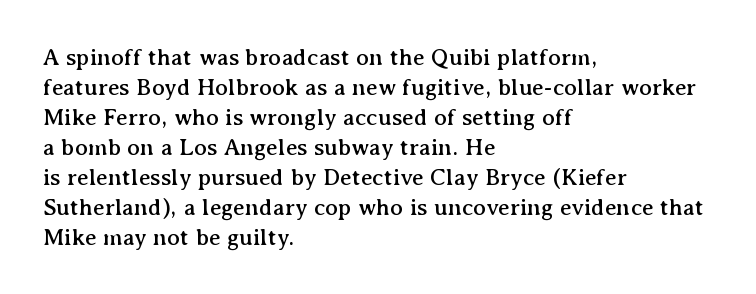
The lines in this sample share a left origin and differ only in where they stop. Tracking here is standard; glyphs follow each other at the usual distance. How would I describe the line gaps? Plain and ordinary. You can tell it's not italic because the verticals are truly vertical.
